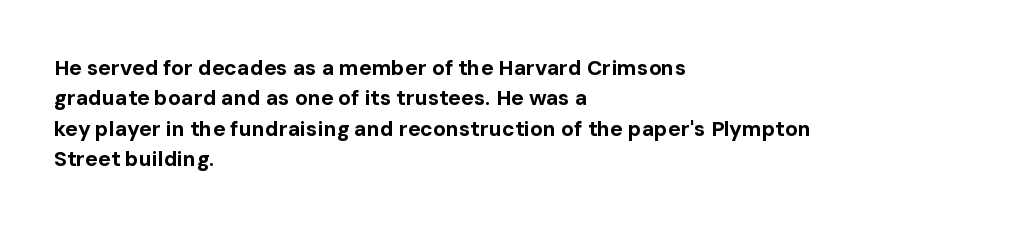
The image shows 21 px bold type, upright; set left-aligned, normal line spacing (1.45x), normal letter spacing, not underlined.
